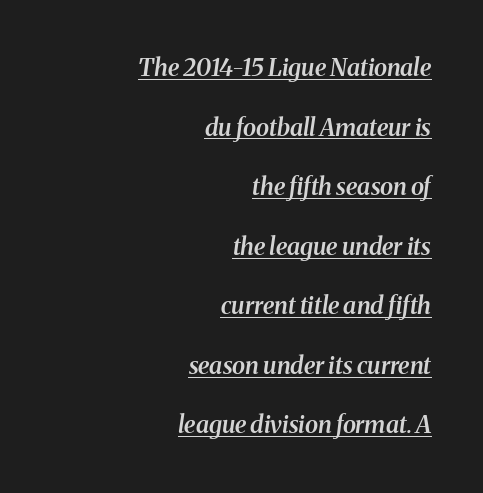
{"italic": "yes", "lean": "right", "slant_degrees": 8, "bold": "semi", "underline": "yes", "align": "right", "line_spacing": "loose", "line_spacing_ratio": 2.48, "letter_spacing": "normal", "letter_spacing_em": 0.0, "glyph_px": 24}
